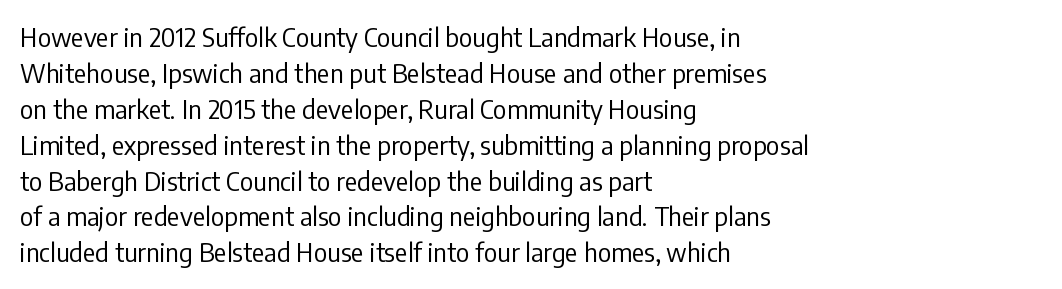
The characters are drawn with everyday or finer stroke widths. Line beginnings align vertically; line endings do not. Rule under the text: the space is simply empty. Words appear dense and cohesive because spacing is normal. Whoever set this chose a conventional vertical rhythm. Rendered with straight, roman letterforms.
